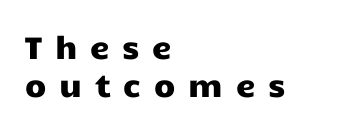
The image shows 31 px wide sans-serif type, upright; set left-aligned, line spacing 1.24x, unusually wide letter spacing (+0.41 em), not underlined; low stroke contrast and a medium x-height.
